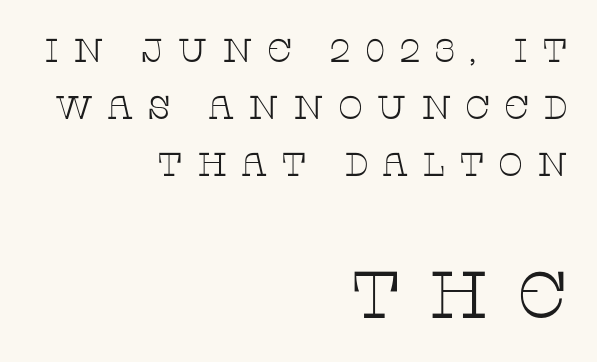
{"serif": "yes", "italic": "no", "bold": "no", "weight": "thin", "width": "wide", "stroke_contrast": "low", "x_height": "large", "monospaced": "no", "underline": "no", "align": "right", "line_spacing_ratio": 1.72, "letter_spacing": "wide", "letter_spacing_em": 0.41, "larger_block": "second", "size_ratio": 2.0, "glyph_px": 66}
